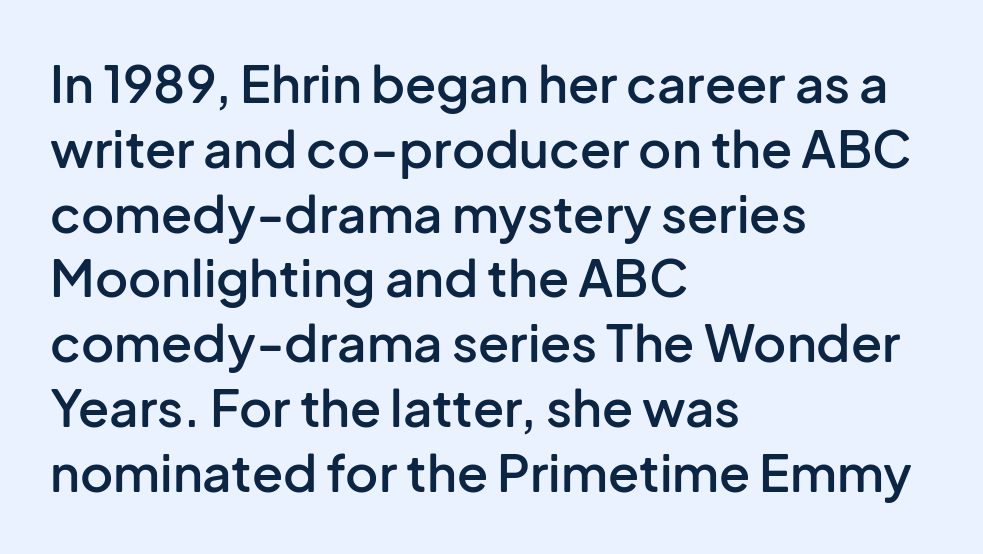
The image shows 51 px semibold sans-serif type, upright; set left-aligned, normal line spacing (1.27x), normal letter spacing, not underlined; low stroke contrast and a medium x-height.
